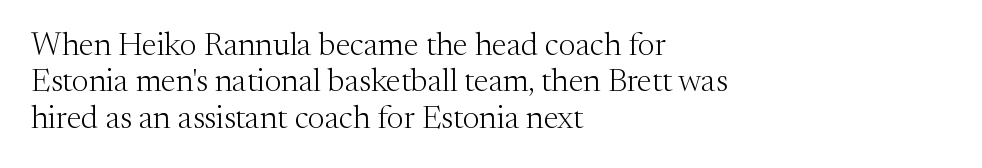
Check under the words: just untouched page. Tracking here is standard; glyphs follow each other at the usual distance. Unbolded letterforms with no extra heft. Stroke terminals: seriffed. The typography opts for an upright posture over an oblique one.
